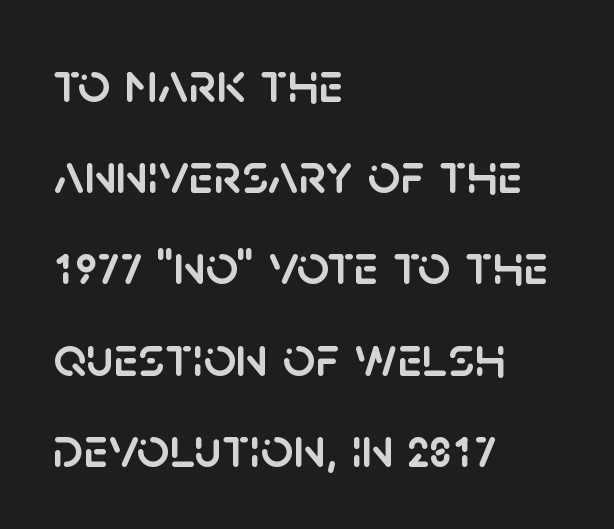
The image shows 57 px sans-serif type, upright; set left-aligned, normal line spacing (1.6x), normal letter spacing, not underlined; low stroke contrast and a large x-height.
